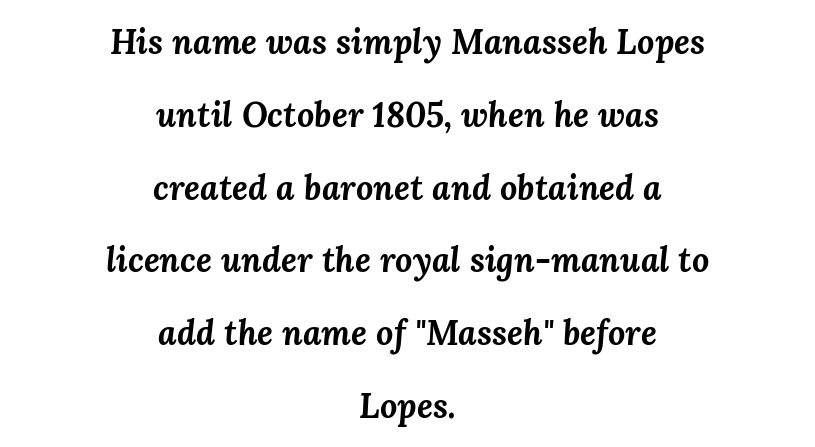
{"italic": "yes", "lean": "right", "slant_degrees": 3, "bold": "yes", "weight": "bold", "width": "normal", "stroke_contrast": "medium", "x_height": "medium", "monospaced": "no", "underline": "no", "align": "center", "line_spacing": "loose", "line_spacing_ratio": 2.14, "letter_spacing": "normal", "letter_spacing_em": 0.0, "glyph_px": 34}
